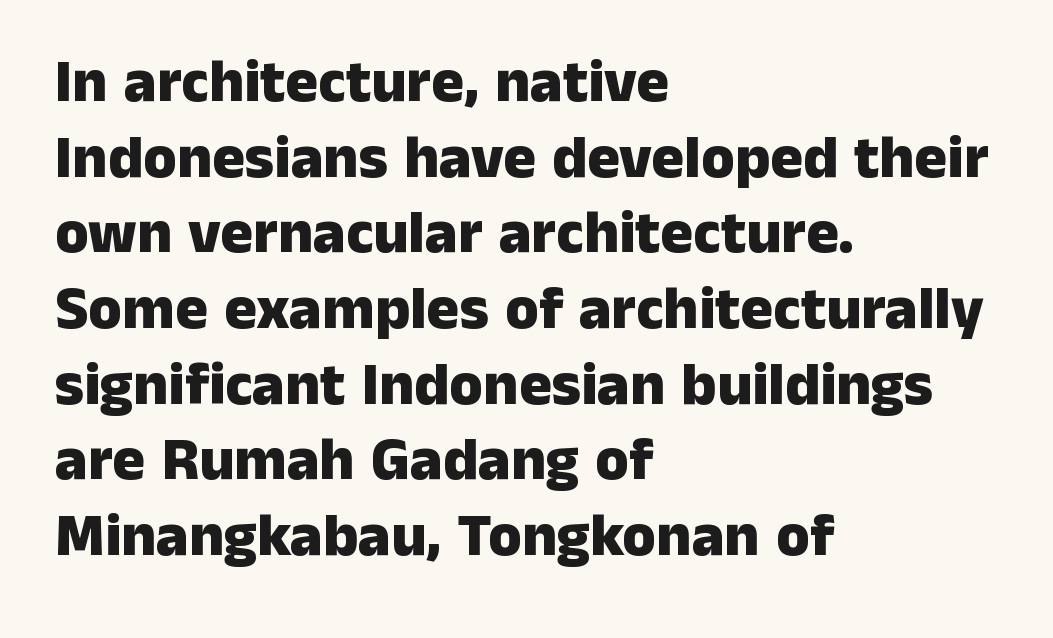
{"serif": "no", "italic": "no", "bold": "yes", "weight": "heavy", "width": "normal", "stroke_contrast": "low", "x_height": "medium", "monospaced": "no", "underline": "no", "align": "left", "line_spacing_ratio": 1.24, "letter_spacing": "normal", "letter_spacing_em": 0.0, "glyph_px": 61}
